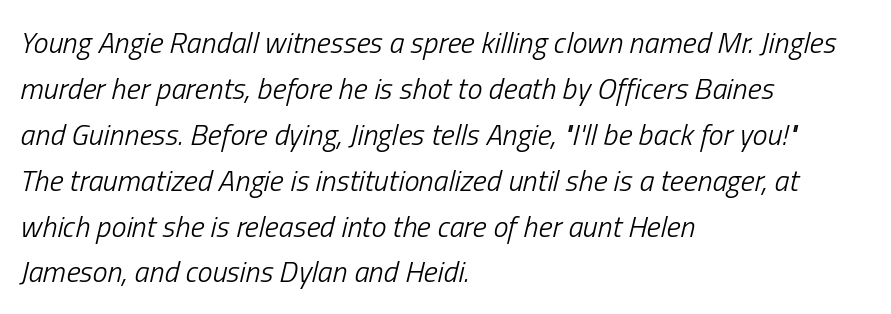
The image shows 30 px light, condensed type, italic (leaning right); set left-aligned, normal line spacing (1.53x), normal letter spacing, not underlined; low stroke contrast and a medium x-height.
